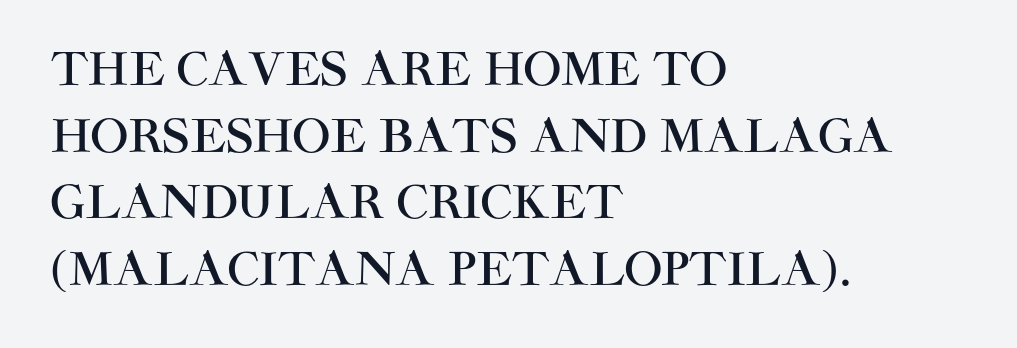
{"serif": "no", "italic": "no", "width": "normal", "stroke_contrast": "high", "x_height": "large", "monospaced": "no", "underline": "no", "align": "left", "line_spacing": "normal", "line_spacing_ratio": 1.48, "letter_spacing": "normal", "letter_spacing_em": 0.0, "glyph_px": 45}
